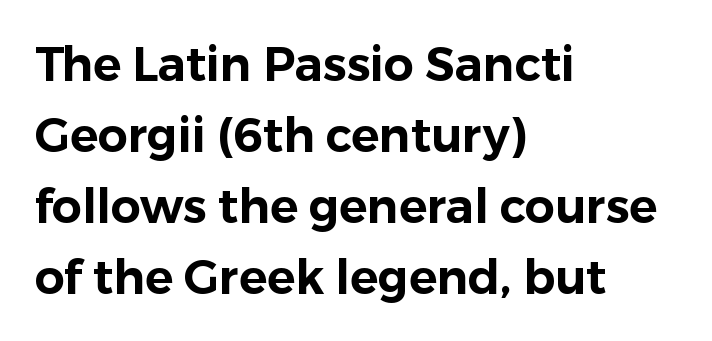
Q: Is the text italic (slanted)? A: No, it is upright.
Q: Is the typeface a serif or a sans-serif typeface? A: Sans-serif.
Q: Is the text underlined? A: No.
Q: How is the paragraph aligned? A: Left-aligned.
Q: Is the spacing between letters normal or unusually wide? A: Normal.
Q: Is the spacing between lines tight, normal or loose? A: Normal.
Q: Width (condensed, normal, or wide)? A: Normal.
Q: Stroke contrast? A: Low.
Q: x-height? A: Medium.
Q: Monospaced? A: No.
